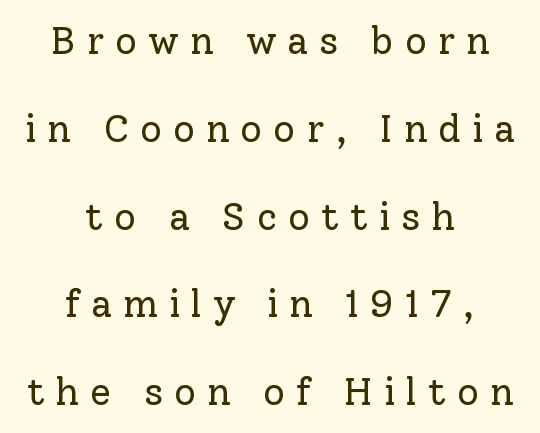
Q: Is the text bold? A: No.
Q: Is the text italic (slanted)? A: No, it is upright.
Q: Is the typeface a serif or a sans-serif typeface? A: Serif.
Q: Is the text underlined? A: No.
Q: How is the paragraph aligned? A: Centered.
Q: Is the spacing between letters normal or unusually wide? A: Unusually wide.
Q: Is the spacing between lines tight, normal or loose? A: Loose.
Q: Width (condensed, normal, or wide)? A: Normal.
Q: Stroke contrast? A: Low.
Q: x-height? A: Medium.
Q: Monospaced? A: No.
